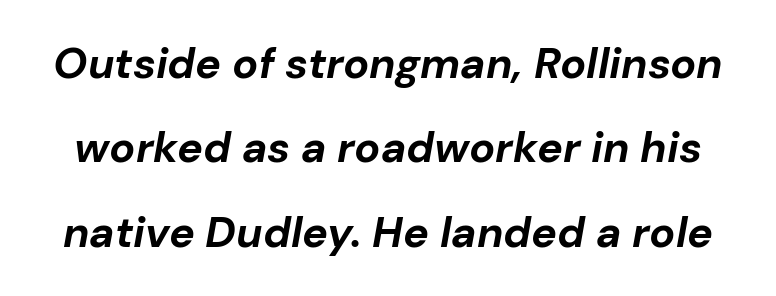
{"italic": "yes", "lean": "right", "slant_degrees": 10, "bold": "yes", "weight": "bold", "width": "normal", "stroke_contrast": "low", "x_height": "medium", "monospaced": "no", "underline": "no", "line_spacing": "loose", "line_spacing_ratio": 1.96, "letter_spacing": "normal", "letter_spacing_em": 0.0, "glyph_px": 43}
